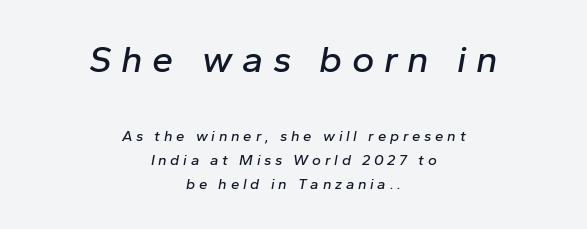
The image shows 38 px text type, italic (leaning right); set centered, normal line spacing (1.6x), unusually wide letter spacing (+0.25 em), not underlined; the first (top) block is 2.53x larger; low stroke contrast and a medium x-height.
